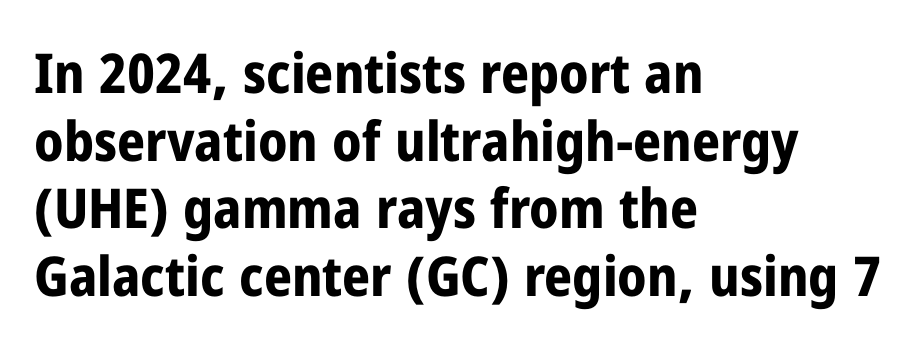
The image shows 55 px bold, condensed sans-serif type, upright; set left-aligned, line spacing 1.23x, normal letter spacing, not underlined; low stroke contrast and a medium x-height.
